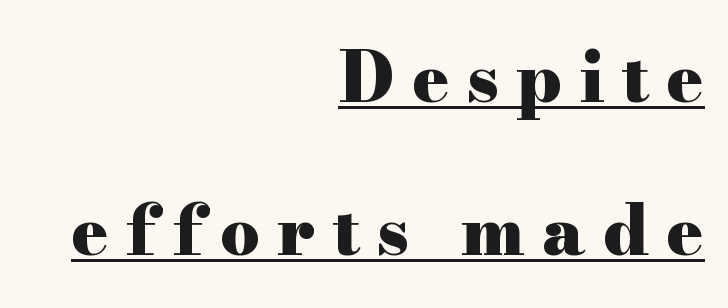
The image shows 69 px heavy, wide serif type, upright; set right-aligned, loose line spacing (2.22x), unusually wide letter spacing (+0.25 em), underlined; high stroke contrast and a small x-height.
